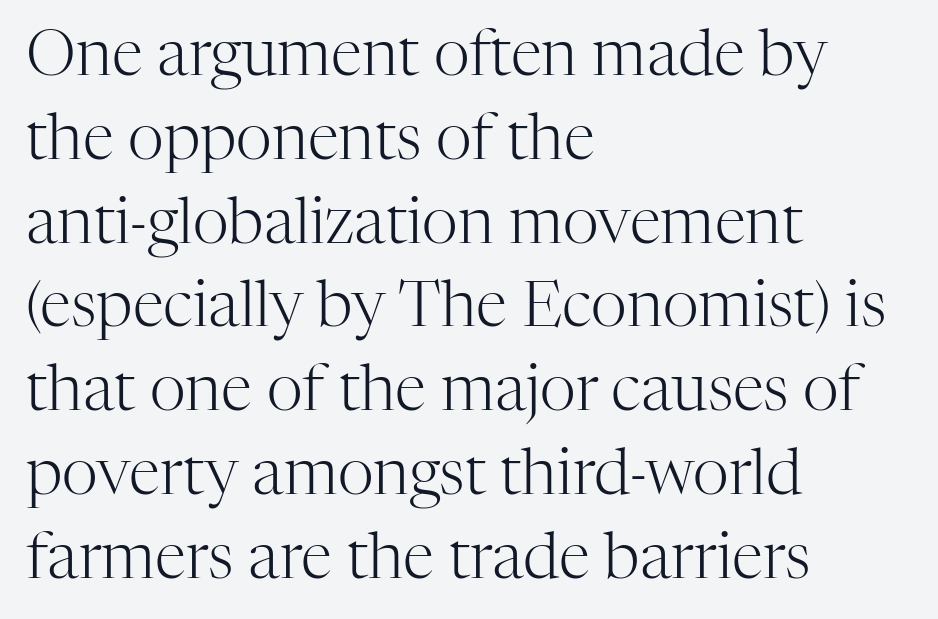
{"serif": "yes", "italic": "no", "bold": "no", "weight": "light", "width": "normal", "stroke_contrast": "high", "x_height": "medium", "monospaced": "no", "underline": "no", "align": "left", "line_spacing": "normal", "line_spacing_ratio": 1.33, "letter_spacing": "normal", "letter_spacing_em": 0.0, "glyph_px": 63}
